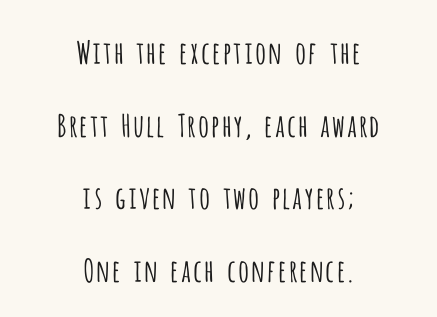
Q: Is the text bold? A: No.
Q: Is the text italic (slanted)? A: No, it is upright.
Q: Is the typeface a serif or a sans-serif typeface? A: Sans-serif.
Q: Is the text underlined? A: No.
Q: How is the paragraph aligned? A: Centered.
Q: Is the spacing between letters normal or unusually wide? A: Normal.
Q: Is the spacing between lines tight, normal or loose? A: Loose.
Q: Width (condensed, normal, or wide)? A: Condensed.
Q: Stroke contrast? A: Low.
Q: x-height? A: Large.
Q: Monospaced? A: No.
